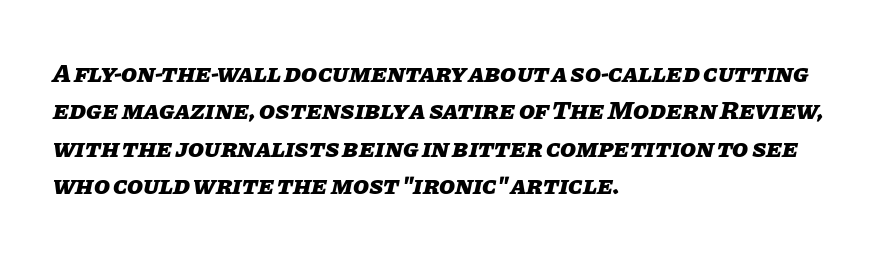
{"italic": "yes", "lean": "right", "slant_degrees": 11, "bold": "yes", "underline": "no", "align": "left", "line_spacing": "normal", "line_spacing_ratio": 1.44, "letter_spacing": "normal", "letter_spacing_em": 0.0, "glyph_px": 26}
